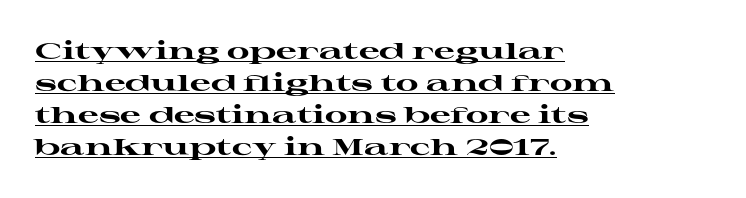
{"italic": "no", "bold": "yes", "underline": "yes", "align": "left", "line_spacing": "normal", "line_spacing_ratio": 1.39, "letter_spacing": "normal", "letter_spacing_em": 0.0, "glyph_px": 23}
